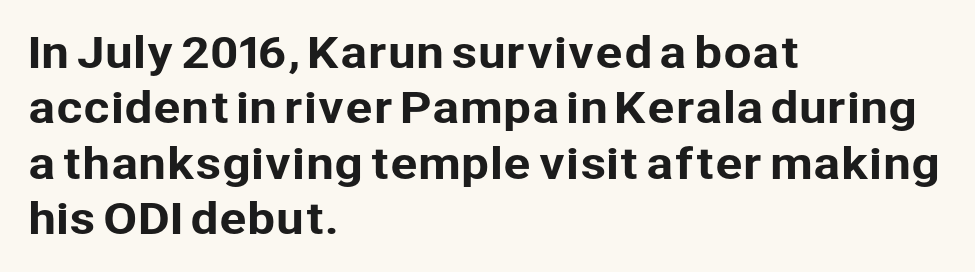
You could call the tracking neutral — neither tight nor loose. Proportional: the letters do not fall into vertical columns. The rendering uses a moderate line-height, typical for paragraphs. Where is the straight margin? On the left. Italic: no, the glyphs are upright roman.
